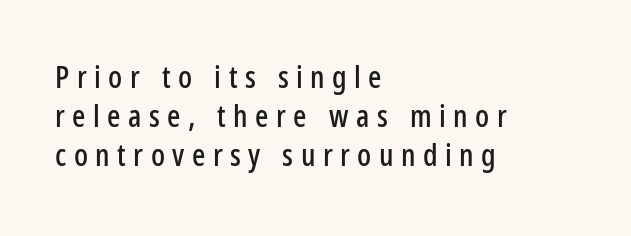
Q: Is the text italic (slanted)? A: No, it is upright.
Q: Is the typeface a serif or a sans-serif typeface? A: Sans-serif.
Q: Is the text underlined? A: No.
Q: How is the paragraph aligned? A: Left-aligned.
Q: Is the spacing between letters normal or unusually wide? A: Unusually wide.
Q: Is the spacing between lines tight, normal or loose? A: Normal.
Q: Width (condensed, normal, or wide)? A: Condensed.
Q: Stroke contrast? A: Low.
Q: x-height? A: Medium.
Q: Monospaced? A: No.
